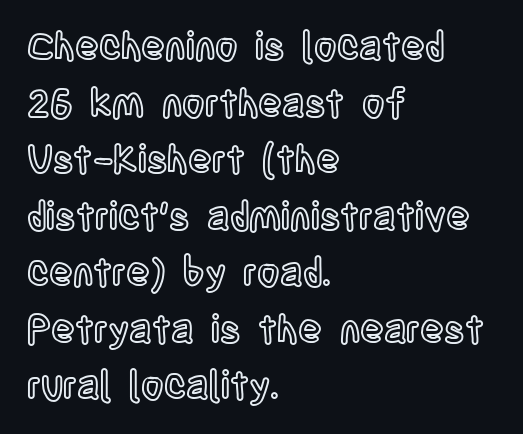
Q: Is the text italic (slanted)? A: No, it is upright.
Q: Is the text underlined? A: No.
Q: How is the paragraph aligned? A: Left-aligned.
Q: Is the spacing between letters normal or unusually wide? A: Normal.
Q: Is the spacing between lines tight, normal or loose? A: Normal.
Q: Width (condensed, normal, or wide)? A: Condensed.
Q: x-height? A: Large.
Q: Monospaced? A: No.
